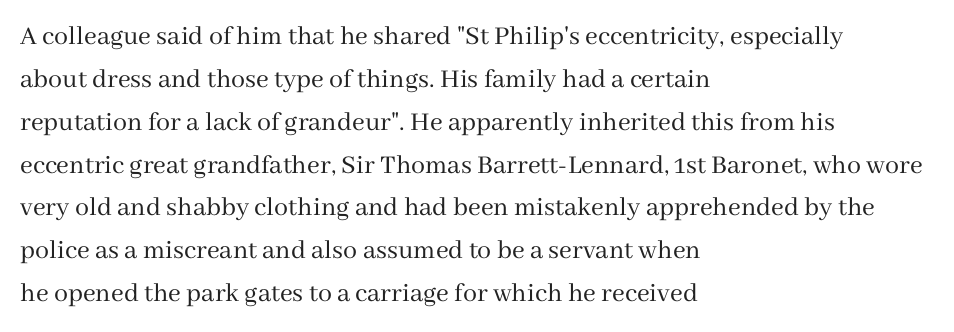
The image shows 28 px regular-weight serif type, upright; set left-aligned, normal line spacing (1.53x), normal letter spacing, not underlined; medium stroke contrast and a medium x-height.
